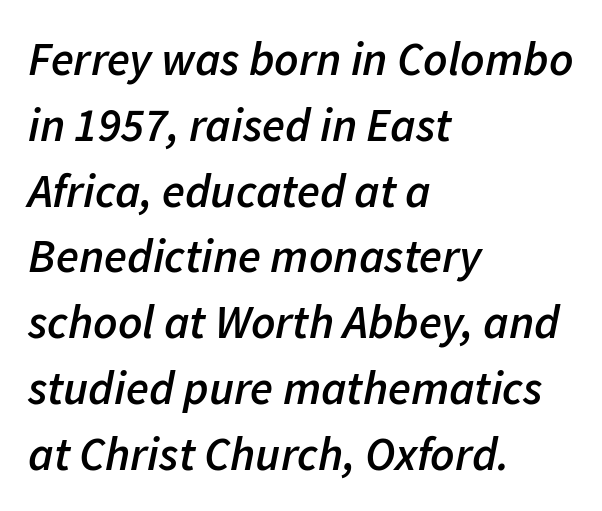
Q: Is the text bold? A: Semi-bold.
Q: Is the text italic (slanted)? A: Yes, it leans right by about 11 degrees.
Q: Is the text underlined? A: No.
Q: How is the paragraph aligned? A: Left-aligned.
Q: Is the spacing between letters normal or unusually wide? A: Normal.
Q: Is the spacing between lines tight, normal or loose? A: Normal.
Q: Width (condensed, normal, or wide)? A: Normal.
Q: Stroke contrast? A: Low.
Q: x-height? A: Medium.
Q: Monospaced? A: No.
